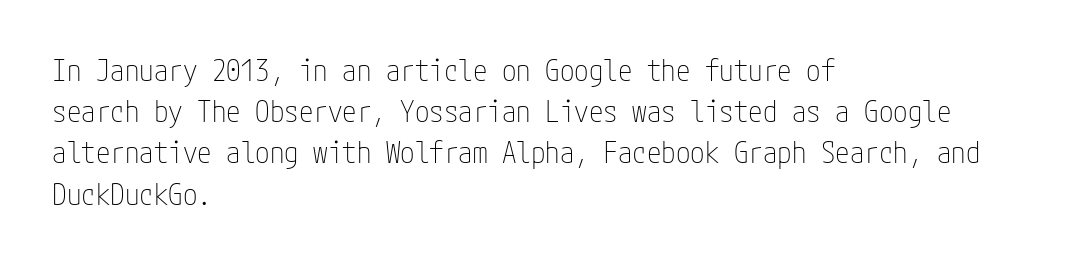
The image shows 29 px thin, condensed sans-serif type, upright; set left-aligned, normal line spacing (1.42x), normal letter spacing, not underlined; low stroke contrast and a medium x-height.
